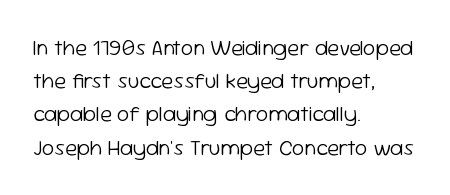
Q: Is the text bold? A: No.
Q: Is the text italic (slanted)? A: No, it is upright.
Q: Is the text underlined? A: No.
Q: How is the paragraph aligned? A: Left-aligned.
Q: Is the spacing between letters normal or unusually wide? A: Normal.
Q: Is the spacing between lines tight, normal or loose? A: Normal.
